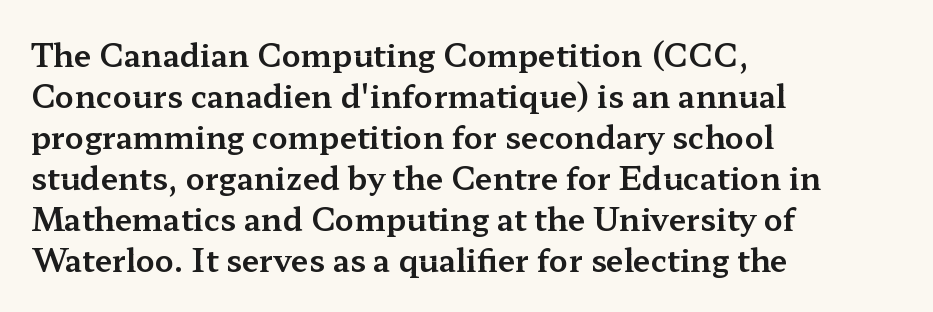
Each letter keeps its own natural width here, so spacing adapts to shape. These lines stack with their left ends in a neat column. The vertical gap from one line to the next is medium. Upright lettering throughout.
